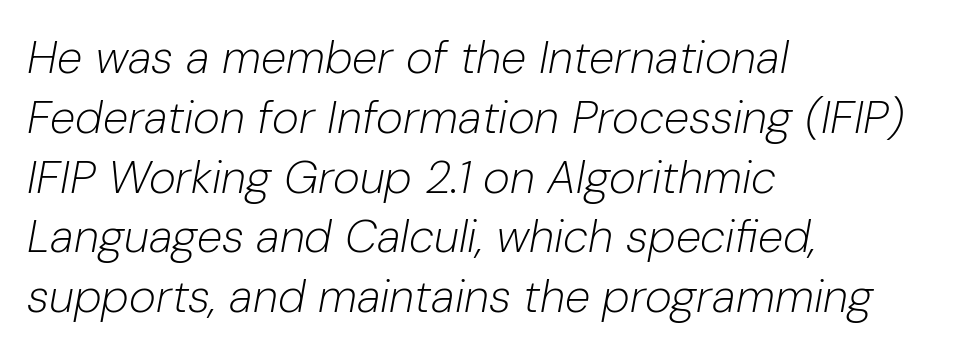
Q: Is the text bold? A: No.
Q: Is the text italic (slanted)? A: Yes, it leans right by about 10 degrees.
Q: Is the text underlined? A: No.
Q: How is the paragraph aligned? A: Left-aligned.
Q: Is the spacing between letters normal or unusually wide? A: Normal.
Q: Is the spacing between lines tight, normal or loose? A: Normal.
Q: Width (condensed, normal, or wide)? A: Normal.
Q: Stroke contrast? A: Low.
Q: x-height? A: Medium.
Q: Monospaced? A: No.
